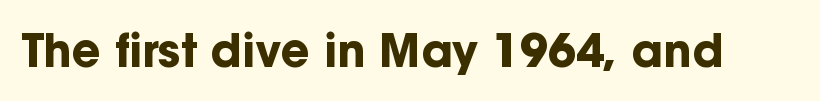
Q: Is the text bold? A: Yes.
Q: Is the text italic (slanted)? A: No, it is upright.
Q: Is the typeface a serif or a sans-serif typeface? A: Sans-serif.
Q: Is the text underlined? A: No.
Q: Is the spacing between letters normal or unusually wide? A: Normal.
Q: Width (condensed, normal, or wide)? A: Normal.
Q: Stroke contrast? A: Low.
Q: x-height? A: Medium.
Q: Monospaced? A: No.
